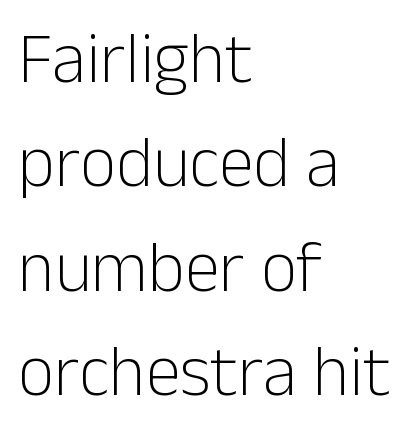
{"serif": "no", "italic": "no", "bold": "no", "weight": "light", "width": "normal", "stroke_contrast": "low", "x_height": "medium", "monospaced": "no", "underline": "no", "align": "left", "line_spacing": "normal", "line_spacing_ratio": 1.47, "letter_spacing": "normal", "letter_spacing_em": 0.0, "glyph_px": 71}
